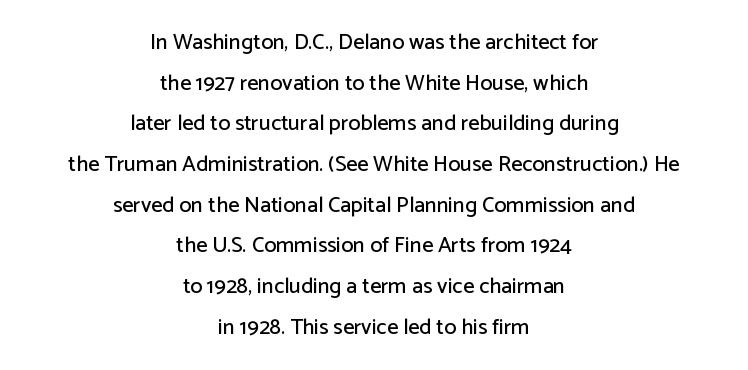
{"italic": "no", "underline": "no", "align": "center", "line_spacing_ratio": 1.85, "letter_spacing": "normal", "letter_spacing_em": 0.0, "glyph_px": 22}
